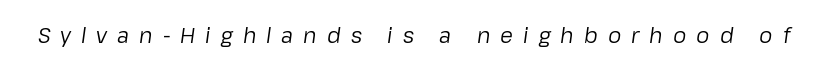
Q: Is the text bold? A: No.
Q: Is the text italic (slanted)? A: Yes, it leans right by about 8 degrees.
Q: Is the text underlined? A: No.
Q: Is the spacing between letters normal or unusually wide? A: Unusually wide.
